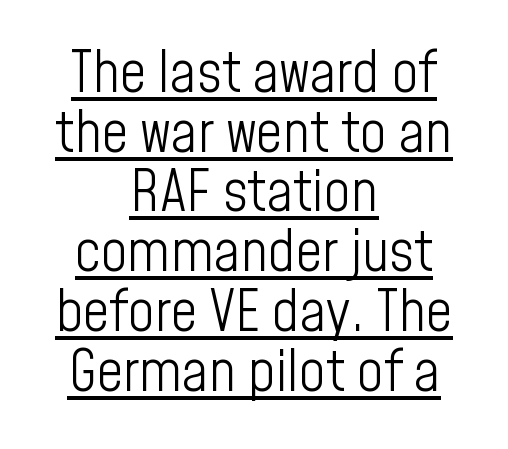
The image shows 58 px light, condensed sans-serif type, upright; set centered, tight line spacing (1.03x), normal letter spacing, underlined; low stroke contrast and a medium x-height.
